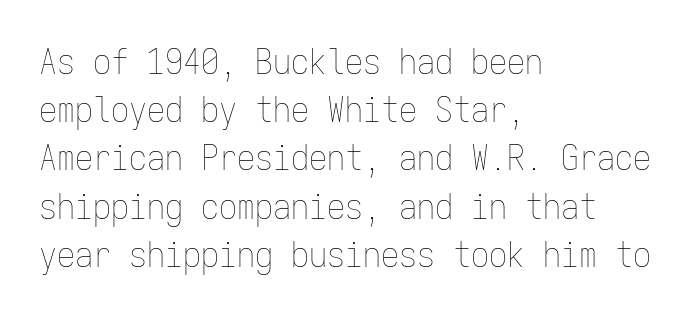
Students, note that the glyphs here touch the page at normal intervals. Posture: straight, roman, zero tilt. The paragraph has a hard left edge and a soft right edge. On a weight scale, this lands at 450 or below. The glyphs are unaccompanied by any horizontal stroke below them.
